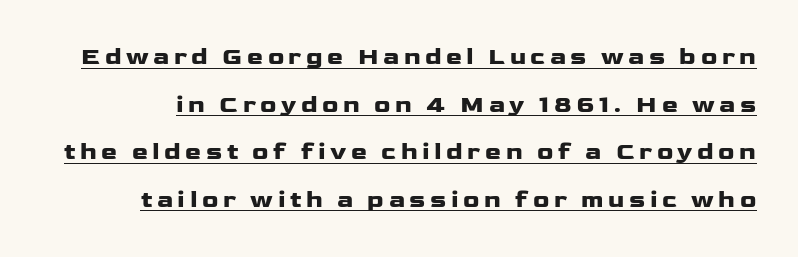
Beneath each row of characters lies a ruled line. You'd pick this weight for a headline — it's a proper bold. Leading: increased. Posture: upright roman.
